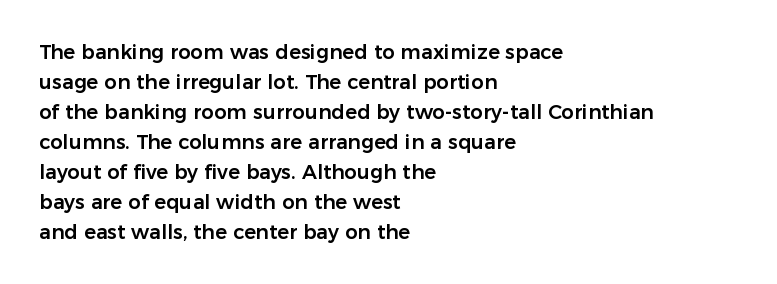
The image shows 20 px text type, upright; set left-aligned, normal line spacing (1.5x), normal letter spacing, not underlined.
